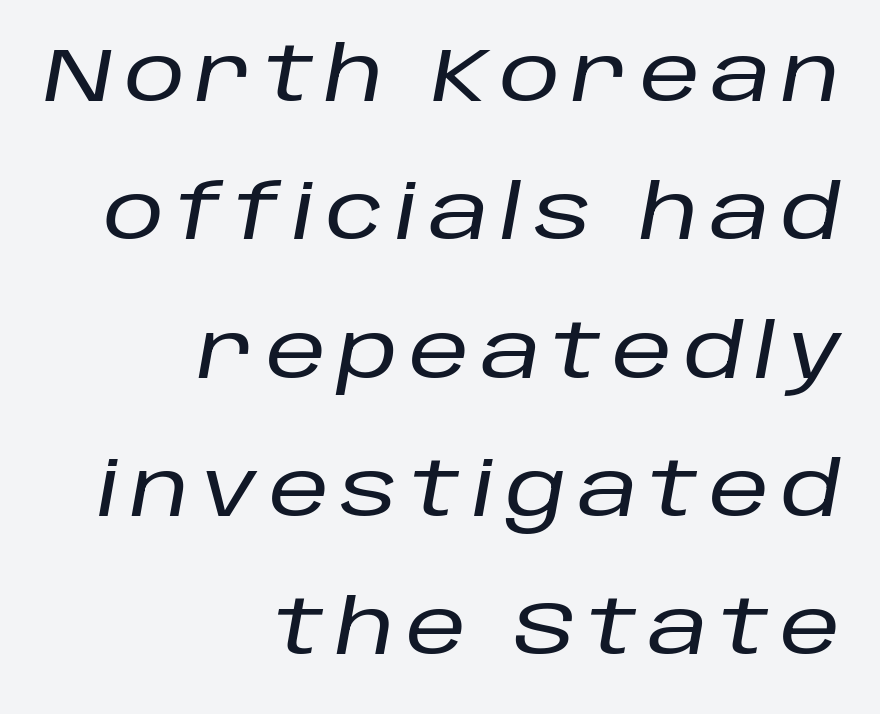
{"italic": "yes", "lean": "right", "slant_degrees": 10, "width": "normal", "stroke_contrast": "low", "x_height": "large", "monospaced": "no", "underline": "no", "align": "right", "line_spacing_ratio": 1.82, "glyph_px": 76}
